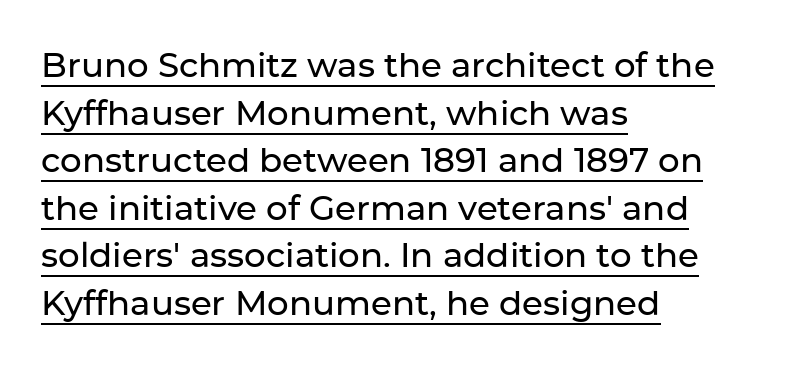
{"serif": "no", "italic": "no", "width": "normal", "stroke_contrast": "low", "x_height": "medium", "monospaced": "no", "underline": "yes", "align": "left", "line_spacing": "normal", "line_spacing_ratio": 1.4, "letter_spacing": "normal", "letter_spacing_em": 0.0, "glyph_px": 34}
